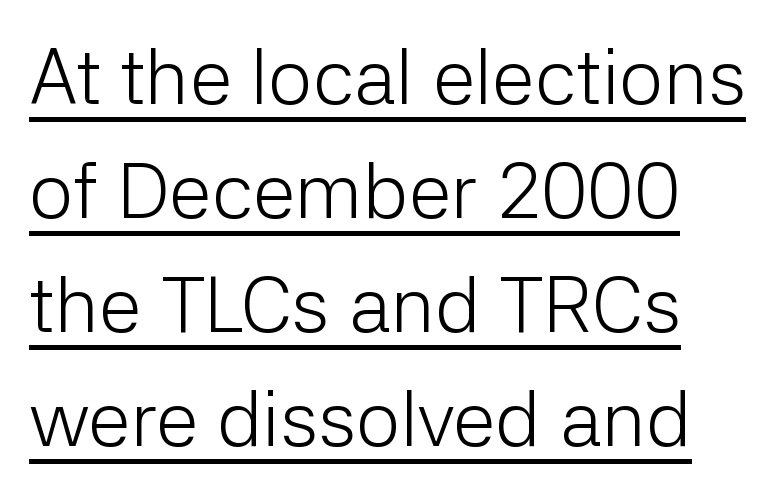
A typesetter would call this proportional, since set widths differ per character. Unlike a traditional serif, this face leaves its strokes unadorned. The specimen reads as upright at a glance. Compared with a typical body face, this is equally light or lighter still. Successive baselines arrive at the customary interval.
